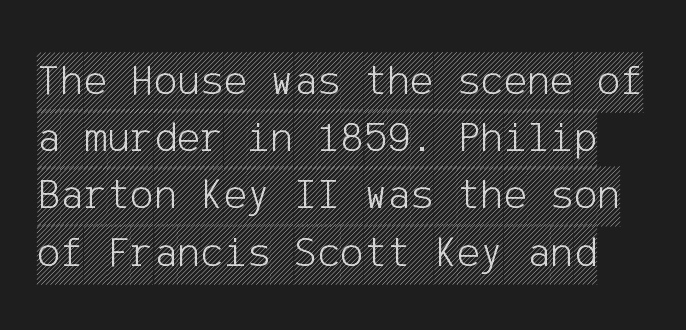
These lines keep a tight, regular rhythm from letter to letter. This block has exactly the height ordinary leading produces. Unmarked baselines from the first word to the last. You can tell it's not italic because the verticals are truly vertical.
